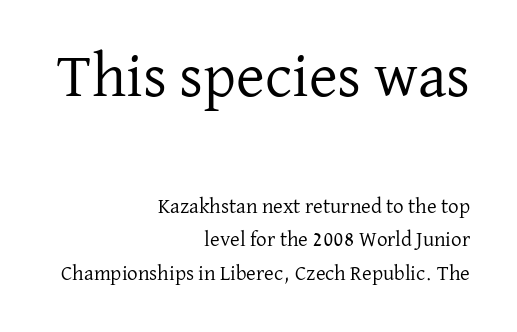
Q: Is the text bold? A: No.
Q: Is the text italic (slanted)? A: No, it is upright.
Q: Is the typeface a serif or a sans-serif typeface? A: Serif.
Q: Is the text underlined? A: No.
Q: How is the paragraph aligned? A: Right-aligned.
Q: Is the spacing between letters normal or unusually wide? A: Normal.
Q: Is the spacing between lines tight, normal or loose? A: Normal.
Q: Which block of text is set in a larger size, the first (top) or the second (bottom)? A: The first (top) one.
Q: Width (condensed, normal, or wide)? A: Normal.
Q: Stroke contrast? A: Low.
Q: x-height? A: Medium.
Q: Monospaced? A: No.
